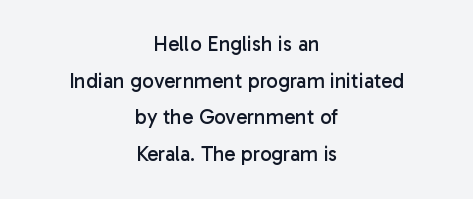
The image shows 21 px text type, upright; set centered, line spacing 1.75x, normal letter spacing, not underlined.
